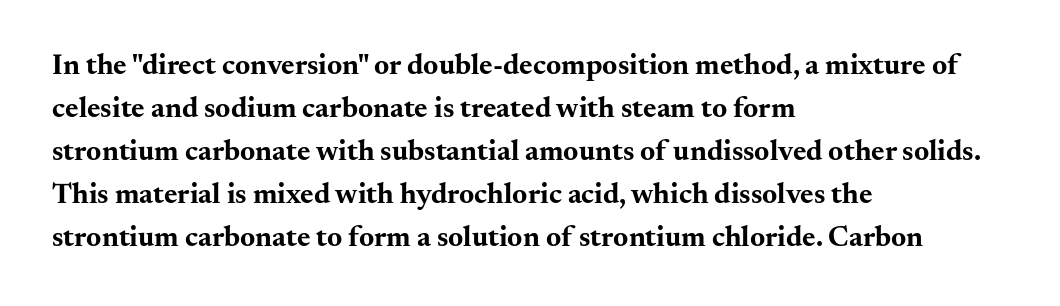
Q: Is the text bold? A: Yes.
Q: Is the text italic (slanted)? A: No, it is upright.
Q: Is the typeface a serif or a sans-serif typeface? A: Serif.
Q: Is the text underlined? A: No.
Q: How is the paragraph aligned? A: Left-aligned.
Q: Is the spacing between letters normal or unusually wide? A: Normal.
Q: Is the spacing between lines tight, normal or loose? A: Normal.
Q: Width (condensed, normal, or wide)? A: Wide.
Q: Stroke contrast? A: Medium.
Q: x-height? A: Small.
Q: Monospaced? A: No.
